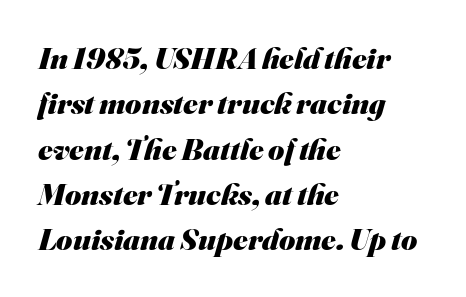
The image shows 31 px heavy sans-serif type; set left-aligned, normal line spacing (1.46x), normal letter spacing, not underlined; medium stroke contrast and a small x-height.
